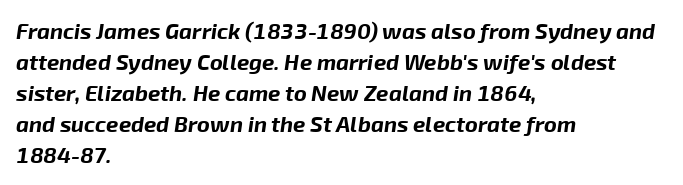
Horizontal alignment here is leftward, the default for most running prose. Observe the lean: these are italic letterforms. The space beneath each line is pristine and unruled. This sample keeps an unexceptional amount of space between lines. Caption: standard tracking, unaltered. The typesetting leans heavy: a genuine bold.
